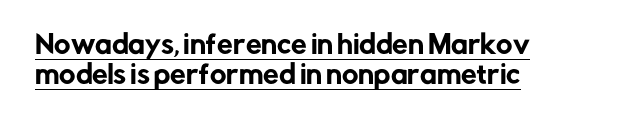
Q: Is the text italic (slanted)? A: No, it is upright.
Q: Is the text underlined? A: Yes.
Q: How is the paragraph aligned? A: Left-aligned.
Q: Is the spacing between letters normal or unusually wide? A: Normal.
